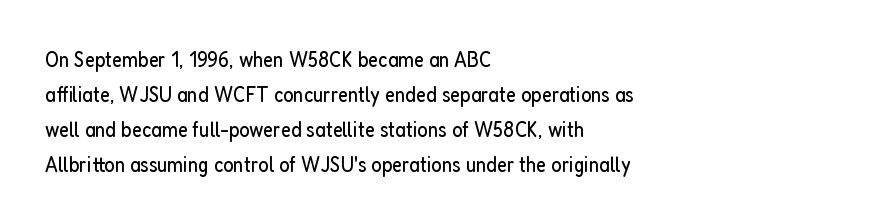
{"italic": "no", "bold": "no", "underline": "no", "align": "left", "line_spacing": "normal", "line_spacing_ratio": 1.59, "letter_spacing": "normal", "letter_spacing_em": 0.0, "glyph_px": 22}
